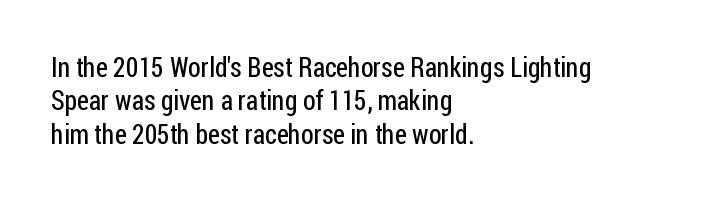
Q: Is the text bold? A: No.
Q: Is the text italic (slanted)? A: No, it is upright.
Q: Is the text underlined? A: No.
Q: How is the paragraph aligned? A: Left-aligned.
Q: Is the spacing between letters normal or unusually wide? A: Normal.
